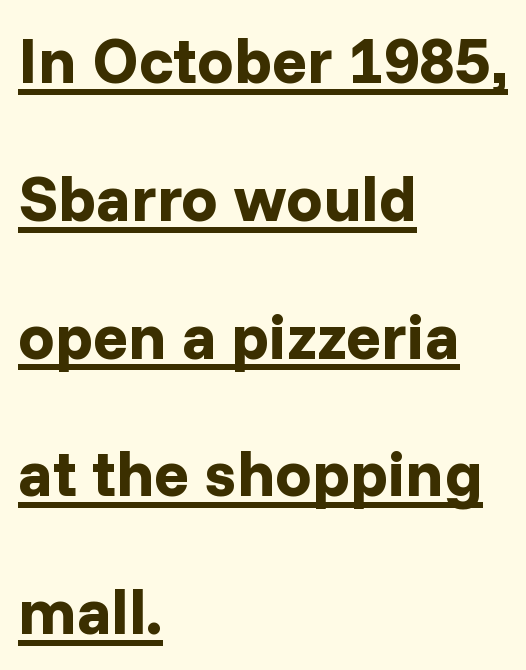
The image shows 65 px bold sans-serif type, upright; set left-aligned, loose line spacing (2.12x), normal letter spacing, underlined; low stroke contrast and a medium x-height.
